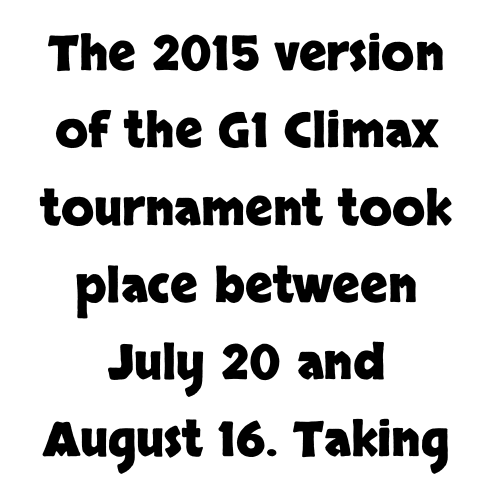
{"serif": "no", "italic": "no", "bold": "yes", "weight": "heavy", "width": "normal", "stroke_contrast": "low", "x_height": "large", "monospaced": "no", "underline": "no", "align": "center", "line_spacing": "normal", "line_spacing_ratio": 1.61, "letter_spacing": "normal", "letter_spacing_em": 0.0, "glyph_px": 48}
